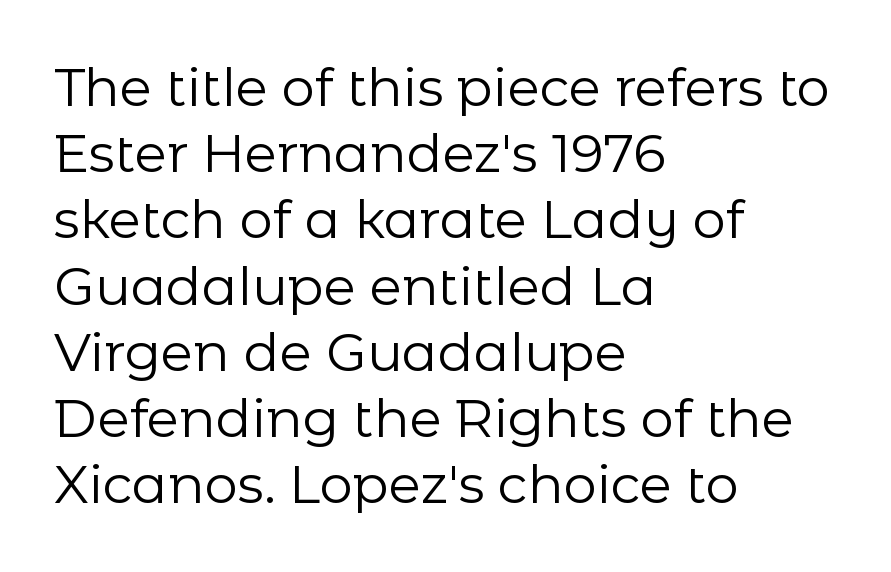
The face used here is a sans, in the tradition of grotesques and geometrics. Here the designer chose a conventional face with non-uniform glyph widths. The rows are spaced the way most documents space them. Lines of text with bare space underneath. Line beginnings align vertically; line endings do not.
